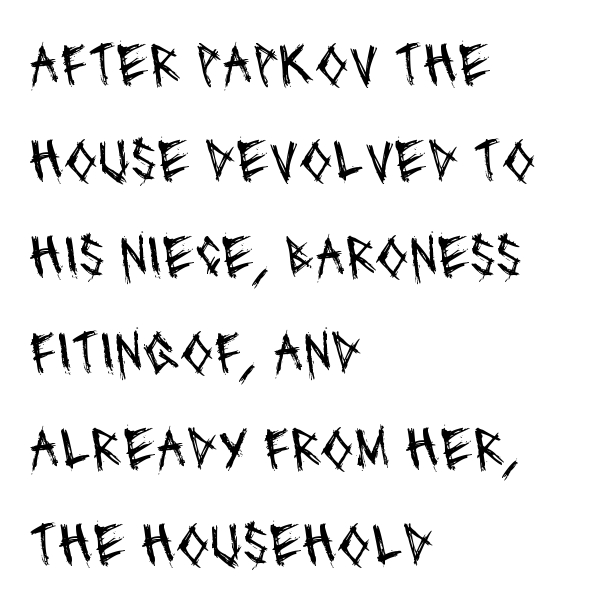
Vertically, the passage feels balanced, rows spaced as you'd expect. Horizontal alignment here is leftward, the default for most running prose. These lines keep a tight, regular rhythm from letter to letter. The weight would be labelled regular, book, light, or lighter still.
